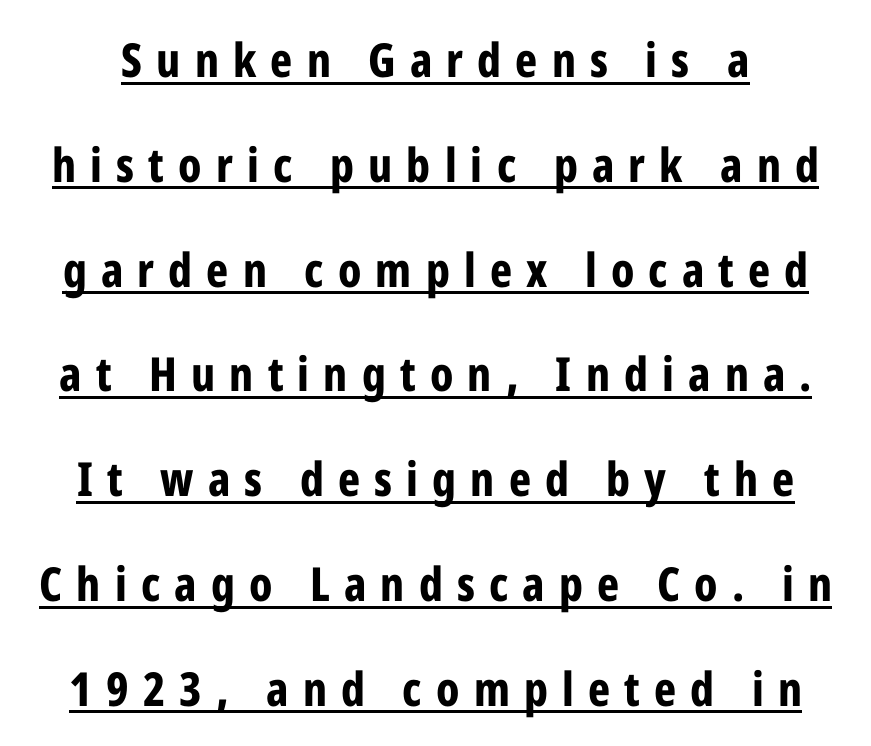
The image shows 47 px bold, condensed sans-serif type, upright; set loose line spacing (2.23x), unusually wide letter spacing (+0.3 em), underlined; low stroke contrast and a medium x-height.
